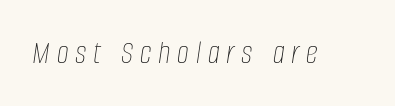
The image shows 34 px thin, condensed type, italic (leaning right); set unusually wide letter spacing (+0.2 em), not underlined; low stroke contrast and a large x-height.
